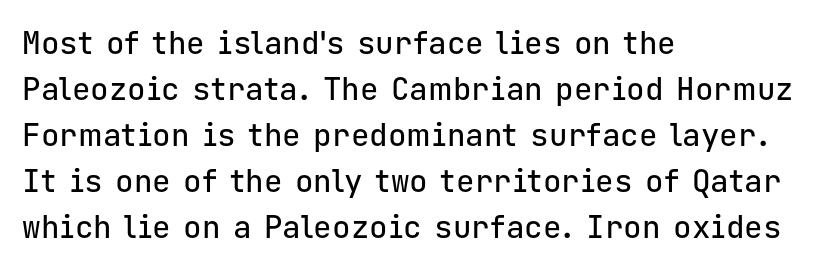
The image shows 31 px sans-serif type, upright, monospaced; set left-aligned, normal line spacing (1.48x), normal letter spacing, not underlined; low stroke contrast and a medium x-height.
